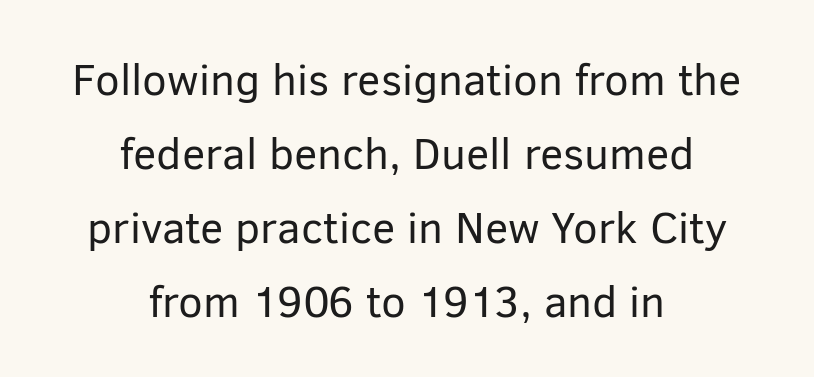
The image shows 44 px regular-weight sans-serif type, upright; set centered, normal line spacing (1.68x), normal letter spacing, not underlined; low stroke contrast and a medium x-height.
